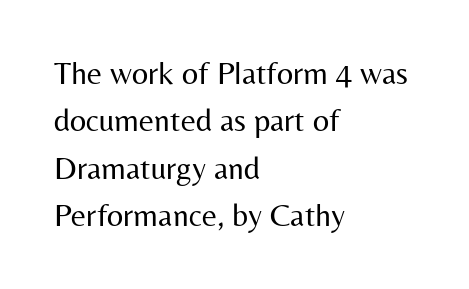
Quick note: interline space is typical. The space directly below the letters is spotless. Tracking value appears to be zero — textbook default spacing. Vertical stems look standard width or narrower in stroke. Stroke terminals: plain, sans-serif.
